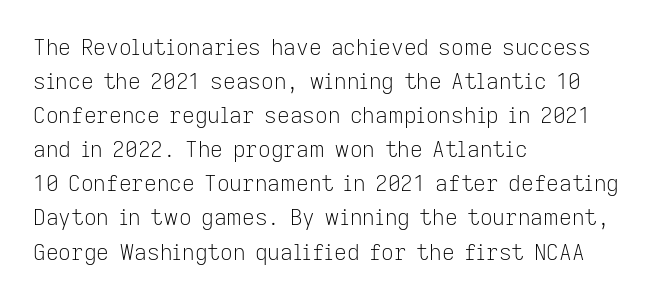
{"italic": "no", "bold": "no", "underline": "no", "align": "left", "line_spacing": "normal", "line_spacing_ratio": 1.55, "letter_spacing": "normal", "letter_spacing_em": 0.0, "glyph_px": 22}
